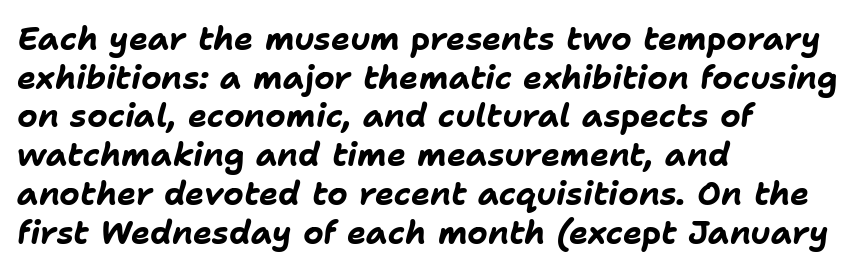
Rule under the text: the space is simply empty. Students, note that the glyphs here touch the page at normal intervals. A student would call this left alignment; a typographer would say flush left, rag right. The font's italic variant was chosen for this text.
